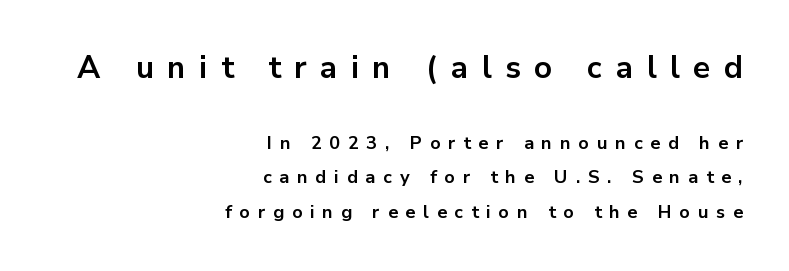
{"serif": "no", "italic": "no", "bold": "yes", "weight": "bold", "width": "normal", "stroke_contrast": "low", "x_height": "medium", "monospaced": "no", "underline": "no", "align": "right", "line_spacing": "loose", "line_spacing_ratio": 1.91, "letter_spacing": "wide", "letter_spacing_em": 0.43, "larger_block": "first", "size_ratio": 1.72, "glyph_px": 31}
